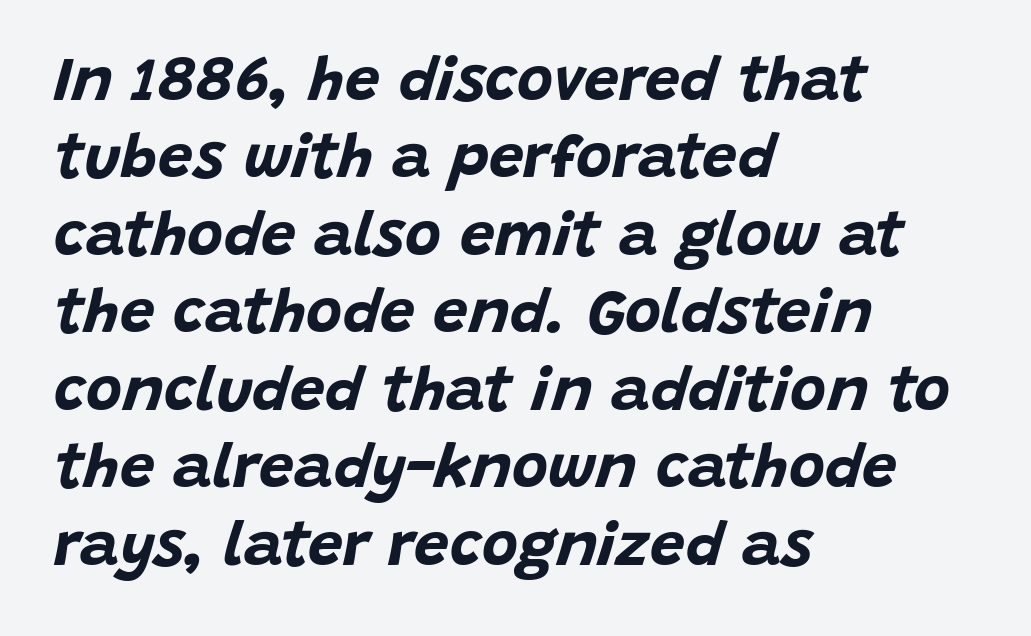
The image shows 62 px bold type, italic (leaning right); set left-aligned, normal line spacing (1.25x), normal letter spacing, not underlined; low stroke contrast and a large x-height.
